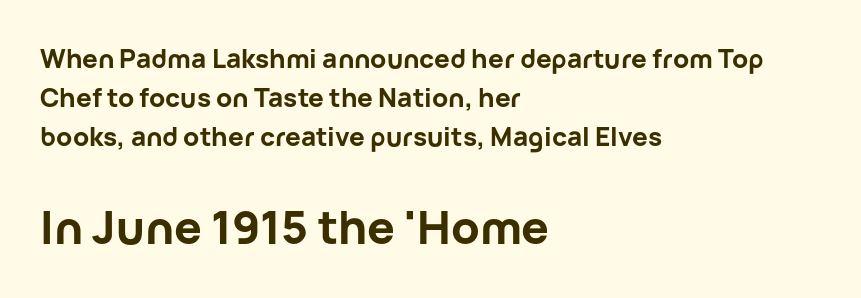
Q: Is the text bold? A: Yes.
Q: Is the text italic (slanted)? A: No, it is upright.
Q: Is the typeface a serif or a sans-serif typeface? A: Sans-serif.
Q: Is the text underlined? A: No.
Q: How is the paragraph aligned? A: Left-aligned.
Q: Is the spacing between letters normal or unusually wide? A: Normal.
Q: Is the spacing between lines tight, normal or loose? A: Normal.
Q: Which block of text is set in a larger size, the first (top) or the second (bottom)? A: The second (bottom) one.
Q: Width (condensed, normal, or wide)? A: Normal.
Q: Stroke contrast? A: Low.
Q: x-height? A: Medium.
Q: Monospaced? A: No.
